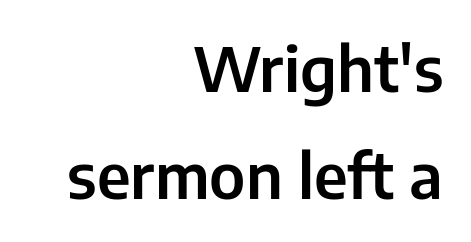
{"serif": "no", "italic": "no", "width": "normal", "stroke_contrast": "low", "x_height": "medium", "monospaced": "no", "underline": "no", "align": "right", "line_spacing_ratio": 1.73, "letter_spacing": "normal", "letter_spacing_em": 0.0, "glyph_px": 62}
